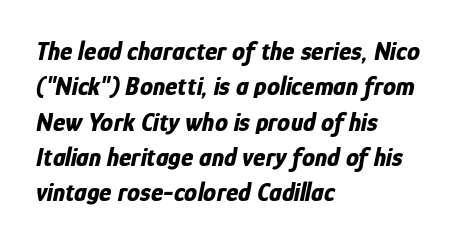
A dark, heavy texture on the line: the type is bold. Compared with typical paragraphs, the rows here are spaced about the same. Caption: standard tracking, unaltered. The foot of each line stays bare and open. A student would call this left alignment; a typographer would say flush left, rag right. Does the lettering tilt? It does — this is italic.
